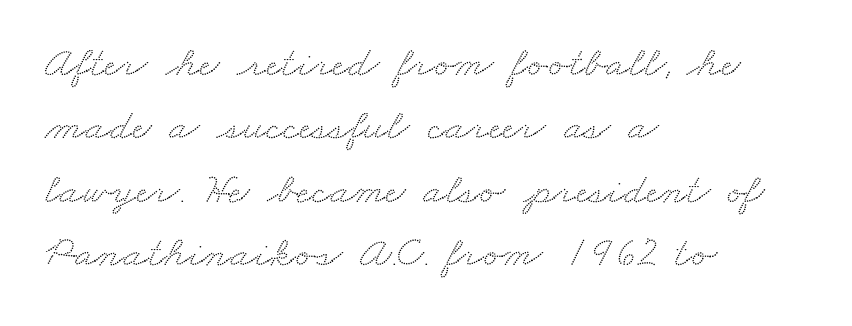
The image shows 44 px wide serif type; set left-aligned, normal line spacing (1.44x), normal letter spacing, not underlined; medium stroke contrast and a small x-height.
